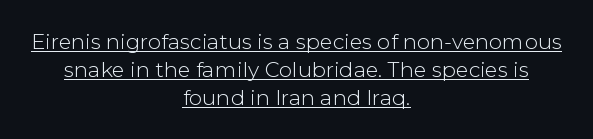
Q: Is the text bold? A: No.
Q: Is the text italic (slanted)? A: No, it is upright.
Q: Is the text underlined? A: Yes.
Q: How is the paragraph aligned? A: Centered.
Q: Is the spacing between letters normal or unusually wide? A: Normal.
Q: Is the spacing between lines tight, normal or loose? A: Normal.
